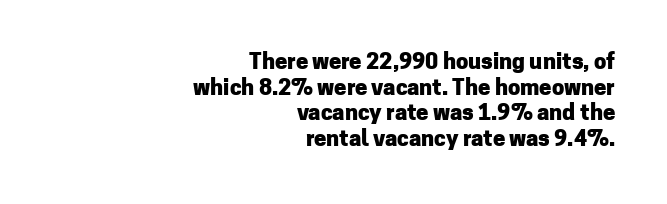
Emphasis by weight is at full strength: bold. No italicization has been applied; the sample stays upright. How are the letters spaced? Ordinarily, with no added tracking. Unmarked baselines from the first word to the last. Alignment: flush right.
